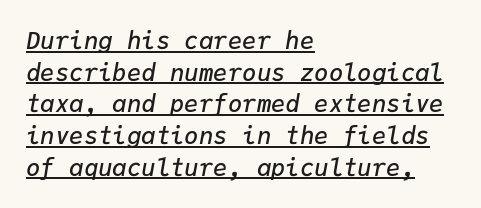
The image shows 24 px text type, italic (leaning right); set left-aligned, normal line spacing (1.32x), normal letter spacing, underlined.
